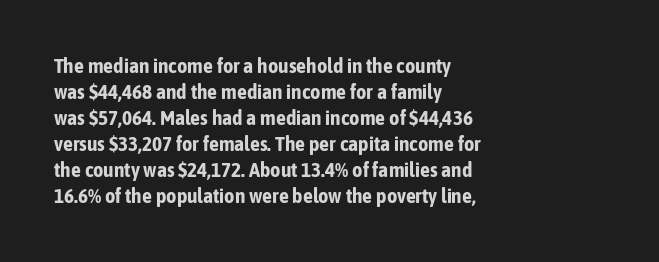
Q: Is the text bold? A: Yes.
Q: Is the text italic (slanted)? A: No, it is upright.
Q: Is the text underlined? A: No.
Q: How is the paragraph aligned? A: Left-aligned.
Q: Is the spacing between letters normal or unusually wide? A: Normal.
Q: Is the spacing between lines tight, normal or loose? A: Normal.
